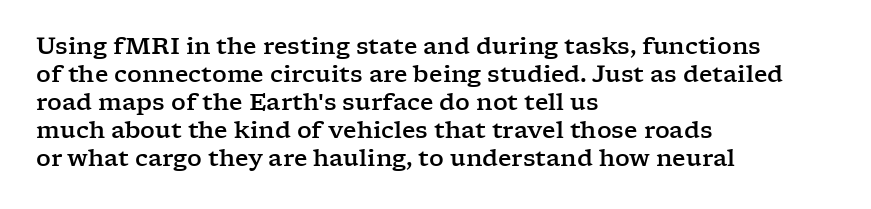
Look at the tracking — it's just the regular setting, nothing added. Caption: multi-line text, flush left, ragged right. Notice how the stems are strictly vertical — no italics here. A clean baseline with only descenders dipping below it.
